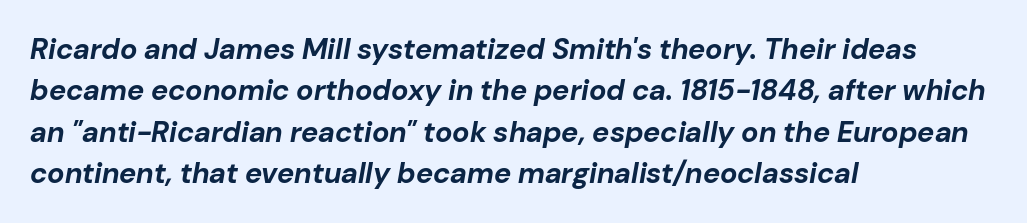
Teacher's note: observe the even left margin — that is flush-left alignment. You could call the tracking neutral — neither tight nor loose. Leading matches the norm, producing a regular column. No word sits above an underline. You could not count columns in this text — the font is proportionally spaced. Is the type slanted? Yes — the strokes lean at a clear angle.
